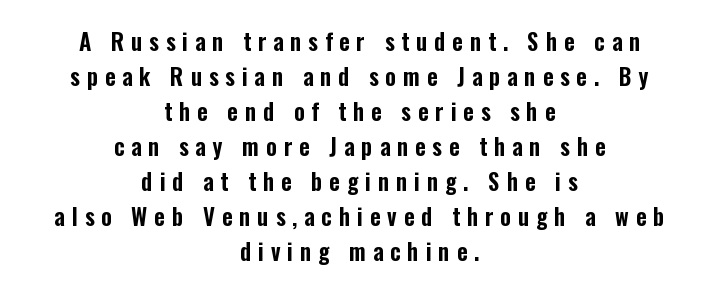
Q: Is the text italic (slanted)? A: No, it is upright.
Q: Is the text underlined? A: No.
Q: How is the paragraph aligned? A: Centered.
Q: Is the spacing between letters normal or unusually wide? A: Unusually wide.
Q: Is the spacing between lines tight, normal or loose? A: Normal.
